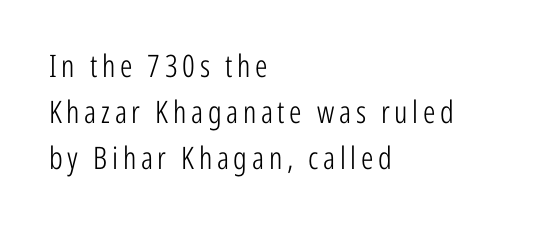
The image shows 31 px light, condensed sans-serif type, upright; set left-aligned, normal line spacing (1.49x), not underlined; low stroke contrast and a medium x-height.
